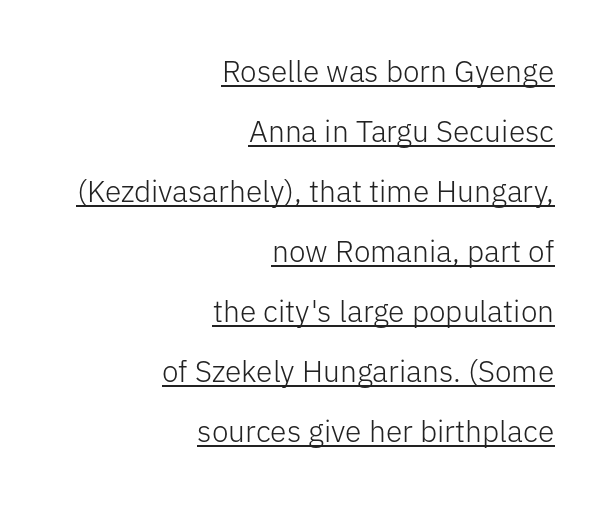
Q: Is the text bold? A: No.
Q: Is the text italic (slanted)? A: No, it is upright.
Q: Is the typeface a serif or a sans-serif typeface? A: Sans-serif.
Q: Is the text underlined? A: Yes.
Q: How is the paragraph aligned? A: Right-aligned.
Q: Is the spacing between letters normal or unusually wide? A: Normal.
Q: Is the spacing between lines tight, normal or loose? A: Loose.
Q: Width (condensed, normal, or wide)? A: Normal.
Q: Stroke contrast? A: Low.
Q: x-height? A: Medium.
Q: Monospaced? A: No.
